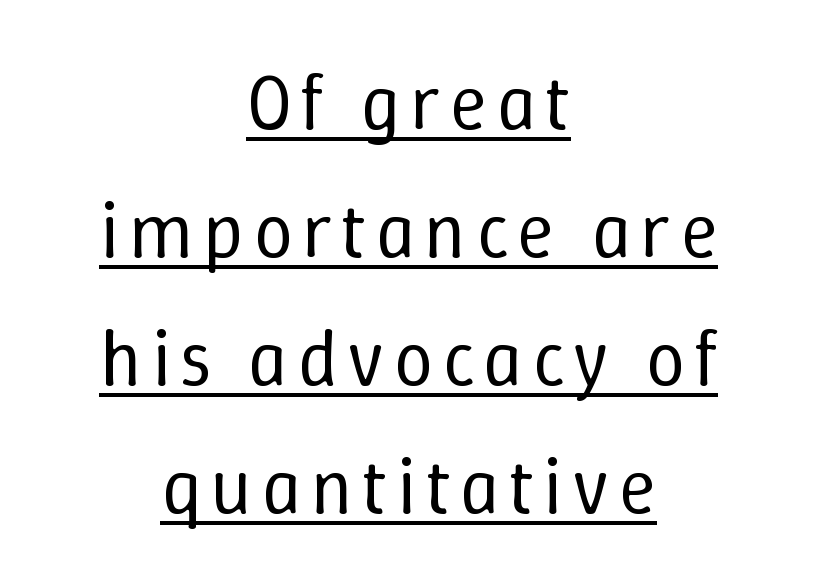
Quick note: interline space is typical. Do the characters align in a grid? No, the font is proportional. The passage shown is not bold in any degree. Ascenders rise straight up at ninety degrees. Layout note: lines centered.
